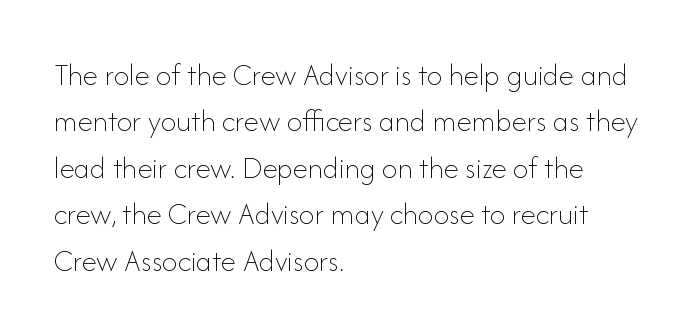
{"italic": "no", "bold": "no", "weight": "thin", "width": "normal", "stroke_contrast": "low", "x_height": "small", "monospaced": "no", "underline": "no", "align": "left", "line_spacing": "normal", "line_spacing_ratio": 1.5, "letter_spacing": "normal", "letter_spacing_em": 0.0, "glyph_px": 31}
